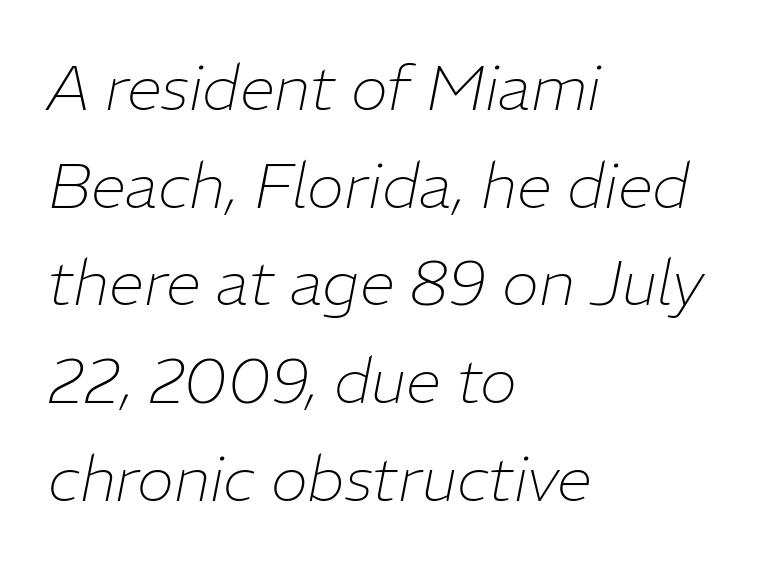
Interline gaps are of average width in this sample. There is no visible air inserted between adjacent glyphs. Italic: yes, the glyphs are oblique. A student would call this left alignment; a typographer would say flush left, rag right.
